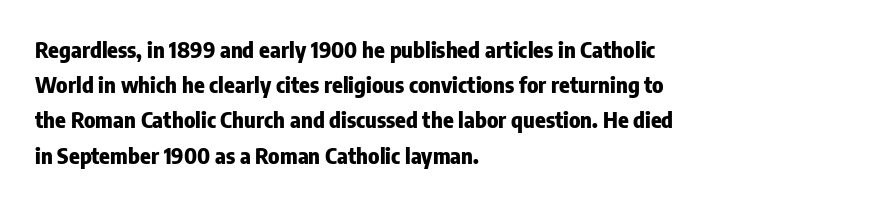
Q: Is the text bold? A: Yes.
Q: Is the text italic (slanted)? A: No, it is upright.
Q: Is the text underlined? A: No.
Q: How is the paragraph aligned? A: Left-aligned.
Q: Is the spacing between letters normal or unusually wide? A: Normal.
Q: Is the spacing between lines tight, normal or loose? A: Normal.
